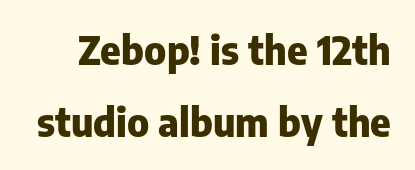
{"serif": "no", "italic": "no", "bold": "yes", "weight": "heavy", "width": "normal", "stroke_contrast": "low", "x_height": "medium", "monospaced": "no", "underline": "no", "line_spacing_ratio": 1.84, "letter_spacing": "normal", "letter_spacing_em": 0.0, "glyph_px": 39}
